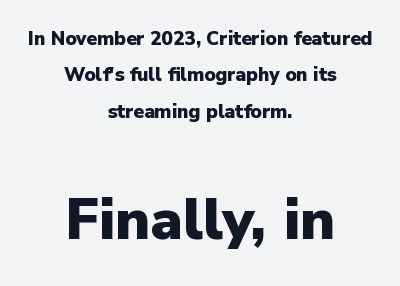
{"serif": "no", "italic": "no", "bold": "yes", "weight": "heavy", "width": "normal", "stroke_contrast": "low", "x_height": "medium", "monospaced": "no", "underline": "no", "align": "center", "line_spacing": "loose", "line_spacing_ratio": 1.91, "letter_spacing": "normal", "letter_spacing_em": 0.0, "larger_block": "second", "size_ratio": 3.05, "glyph_px": 58}
